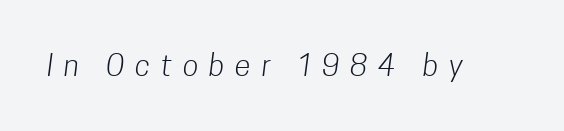
{"serif": "no", "bold": "no", "weight": "light", "width": "condensed", "stroke_contrast": "low", "x_height": "medium", "monospaced": "no", "underline": "no", "letter_spacing": "wide", "letter_spacing_em": 0.37, "glyph_px": 29}
